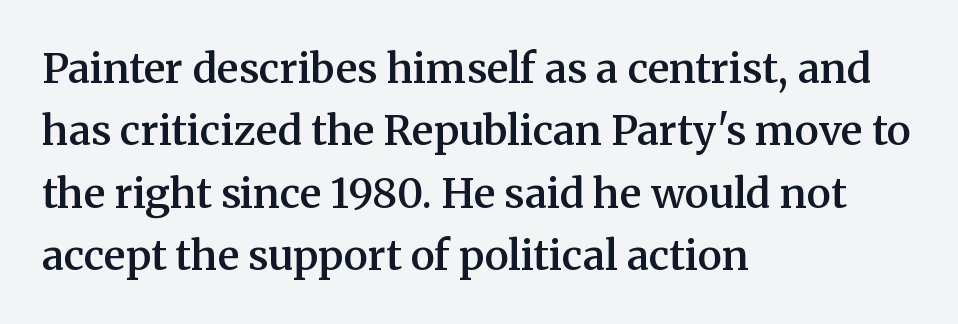
The image shows 41 px semibold serif type, upright; set left-aligned, normal line spacing (1.52x), normal letter spacing, not underlined; medium stroke contrast and a medium x-height.
